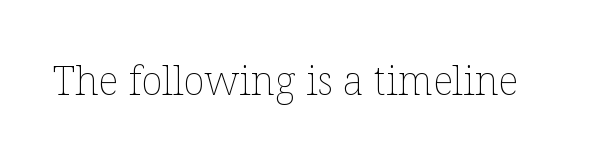
The image shows 40 px thin type, upright; set normal letter spacing, not underlined; low stroke contrast and a medium x-height.
